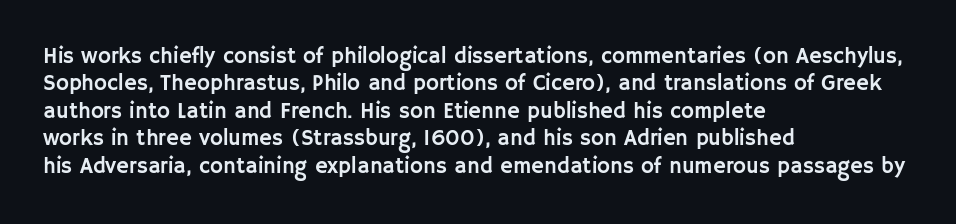
Letter spacing: default. Words float on clear page, feet unadorned. Every stem runs plumb, perpendicular to the baseline. Is there much room between lines? A standard amount, neither cramped nor airy. Reading down the block, your eye returns to a fixed left position each line.
